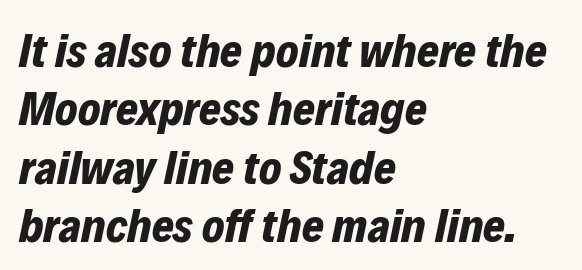
Leftover space on each line is placed entirely after the last word. These lines keep a tight, regular rhythm from letter to letter. Type without underlining. What weight is shown? A full bold with thick strokes. The rendering uses natural spacing where letterforms have individual widths.
